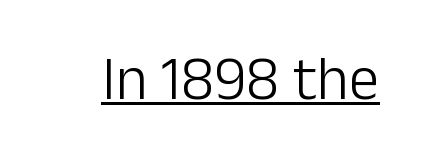
The image shows 61 px light sans-serif type, upright; set normal letter spacing, underlined; low stroke contrast and a medium x-height.
